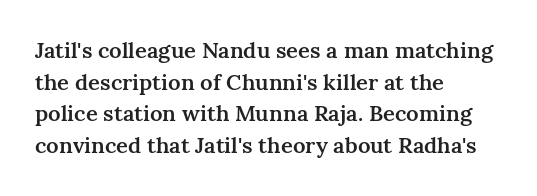
Q: Is the text bold? A: Semi-bold.
Q: Is the text italic (slanted)? A: No, it is upright.
Q: Is the text underlined? A: No.
Q: How is the paragraph aligned? A: Left-aligned.
Q: Is the spacing between letters normal or unusually wide? A: Normal.
Q: Is the spacing between lines tight, normal or loose? A: Normal.
